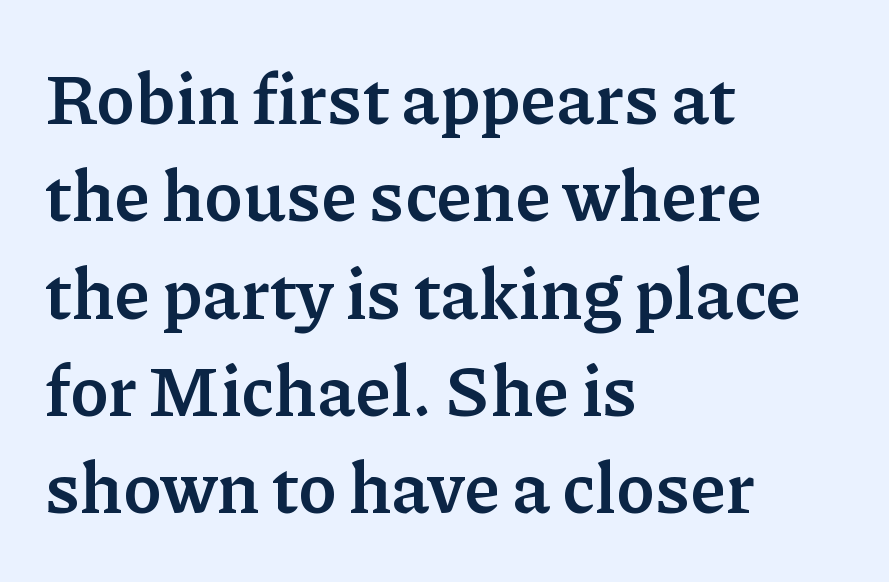
{"serif": "yes", "italic": "no", "bold": "yes", "weight": "semibold", "width": "normal", "stroke_contrast": "low", "x_height": "medium", "monospaced": "no", "underline": "no", "align": "left", "line_spacing": "normal", "line_spacing_ratio": 1.37, "letter_spacing": "normal", "letter_spacing_em": 0.0, "glyph_px": 71}
